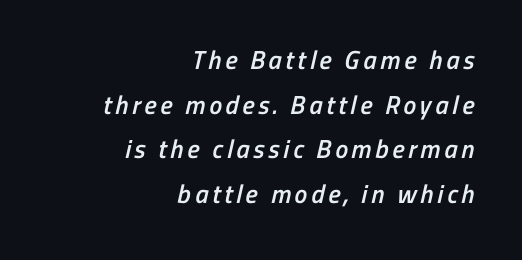
The image shows 26 px text type; set right-aligned, line spacing 1.72x, not underlined.
